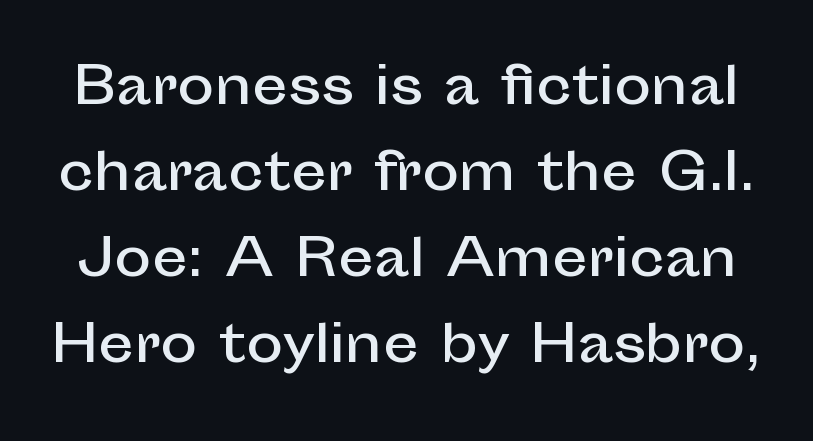
Q: Is the text italic (slanted)? A: No, it is upright.
Q: Is the typeface a serif or a sans-serif typeface? A: Sans-serif.
Q: Is the text underlined? A: No.
Q: Is the spacing between letters normal or unusually wide? A: Normal.
Q: Width (condensed, normal, or wide)? A: Normal.
Q: Stroke contrast? A: Low.
Q: x-height? A: Medium.
Q: Monospaced? A: No.
